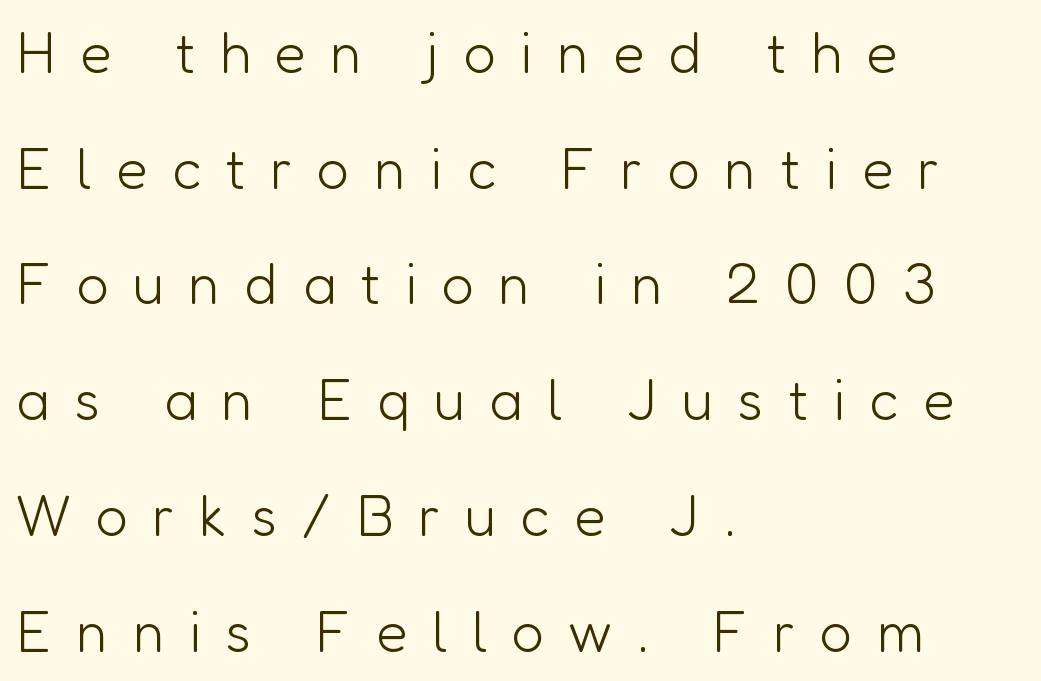
The image shows 57 px light sans-serif type, upright; set left-aligned, loose line spacing (2.03x), unusually wide letter spacing (+0.43 em), not underlined; low stroke contrast and a medium x-height.
